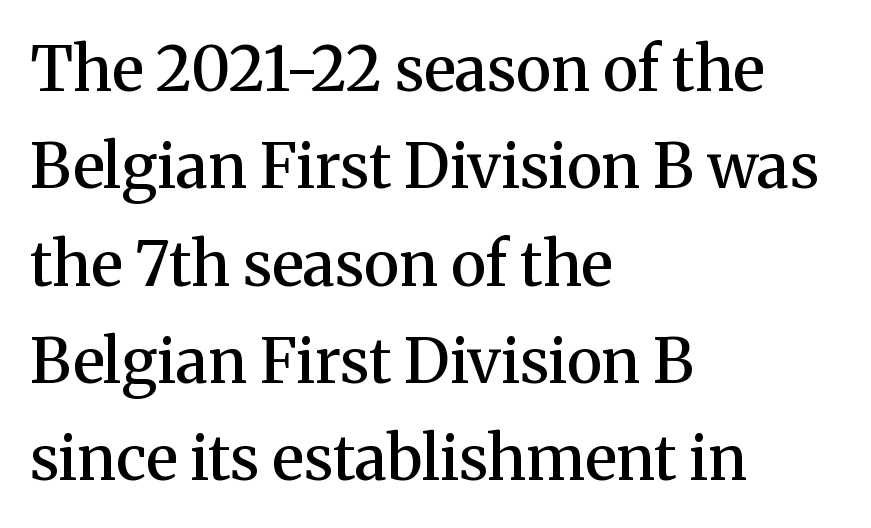
Q: Is the text bold? A: Semi-bold.
Q: Is the text italic (slanted)? A: No, it is upright.
Q: Is the typeface a serif or a sans-serif typeface? A: Serif.
Q: Is the text underlined? A: No.
Q: How is the paragraph aligned? A: Left-aligned.
Q: Is the spacing between letters normal or unusually wide? A: Normal.
Q: Is the spacing between lines tight, normal or loose? A: Normal.
Q: Width (condensed, normal, or wide)? A: Normal.
Q: Stroke contrast? A: Medium.
Q: x-height? A: Medium.
Q: Monospaced? A: No.
